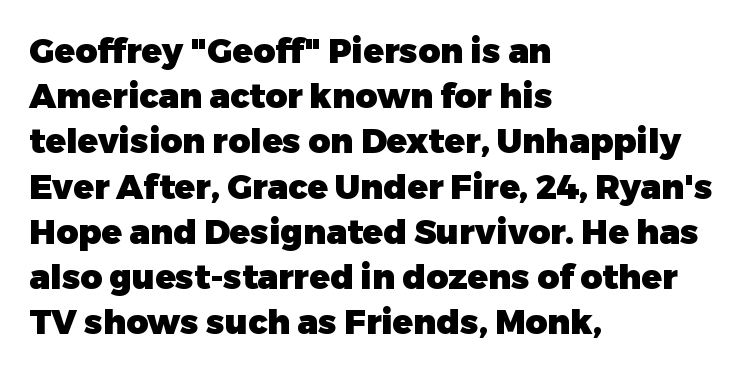
Q: Is the text bold? A: Yes.
Q: Is the text italic (slanted)? A: No, it is upright.
Q: Is the typeface a serif or a sans-serif typeface? A: Sans-serif.
Q: Is the text underlined? A: No.
Q: How is the paragraph aligned? A: Left-aligned.
Q: Is the spacing between letters normal or unusually wide? A: Normal.
Q: Is the spacing between lines tight, normal or loose? A: Normal.
Q: Width (condensed, normal, or wide)? A: Normal.
Q: Stroke contrast? A: Low.
Q: x-height? A: Medium.
Q: Monospaced? A: No.
